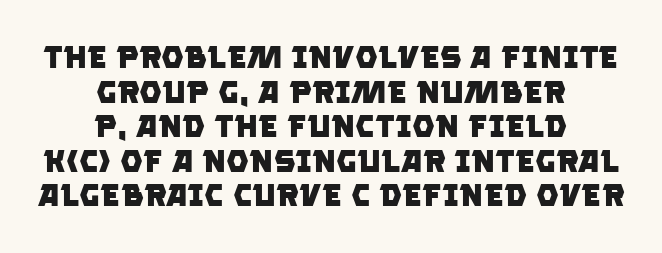
Q: Is the text bold? A: Yes.
Q: Is the typeface a serif or a sans-serif typeface? A: Sans-serif.
Q: Is the text underlined? A: No.
Q: How is the paragraph aligned? A: Centered.
Q: Is the spacing between letters normal or unusually wide? A: Normal.
Q: Is the spacing between lines tight, normal or loose? A: Tight.
Q: Width (condensed, normal, or wide)? A: Normal.
Q: Stroke contrast? A: Low.
Q: x-height? A: Large.
Q: Monospaced? A: No.
